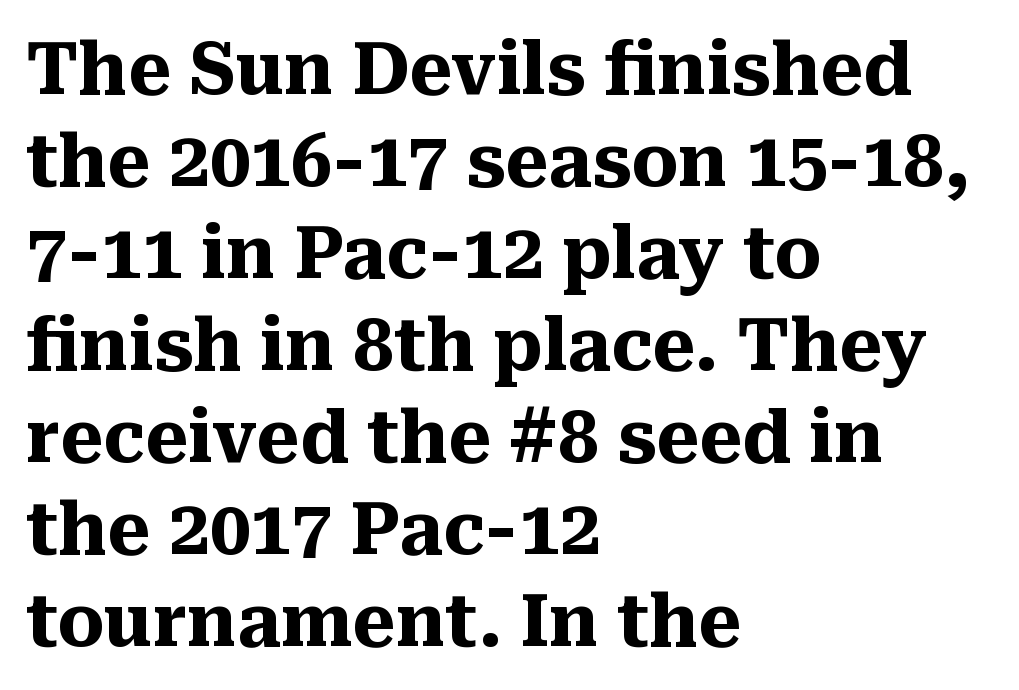
Leading matches the norm, producing a regular column. Horizontally, the lines are justified to the leading edge only. Heavy, bold letterforms. The line texture is even and compact thanks to regular tracking. Is this a fixed-width face? No — the glyphs have proportional, varying widths. Upright lettering throughout.
